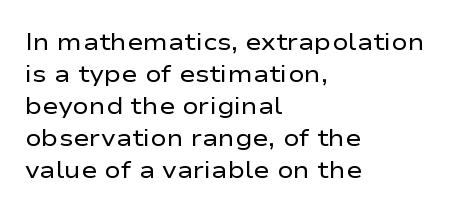
The image shows 24 px text type, upright; set left-aligned, normal line spacing (1.33x), normal letter spacing, not underlined.
